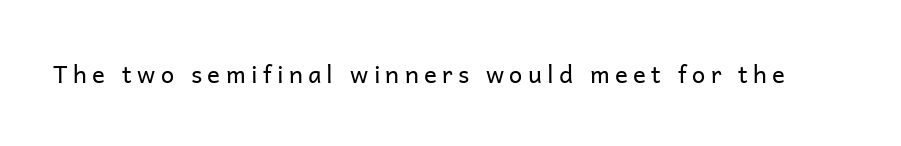
Q: Is the text bold? A: No.
Q: Is the text italic (slanted)? A: No, it is upright.
Q: Is the text underlined? A: No.
Q: Is the spacing between letters normal or unusually wide? A: Unusually wide.
